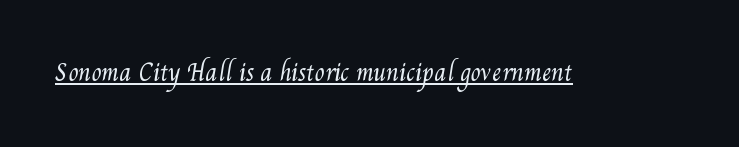
{"bold": "no", "underline": "yes", "letter_spacing": "normal", "letter_spacing_em": 0.0, "glyph_px": 23}
